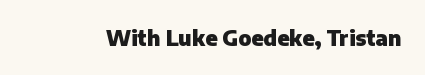
Q: Is the text bold? A: Yes.
Q: Is the text italic (slanted)? A: No, it is upright.
Q: Is the text underlined? A: No.
Q: Is the spacing between letters normal or unusually wide? A: Normal.
